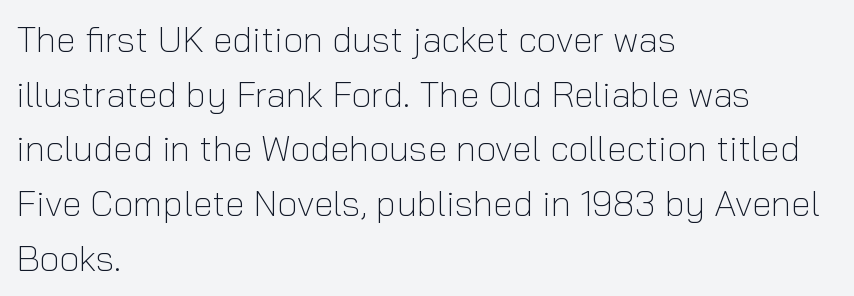
{"serif": "no", "italic": "no", "bold": "no", "weight": "light", "width": "normal", "stroke_contrast": "low", "x_height": "medium", "monospaced": "no", "underline": "no", "align": "left", "line_spacing": "normal", "line_spacing_ratio": 1.52, "letter_spacing": "normal", "letter_spacing_em": 0.0, "glyph_px": 36}
